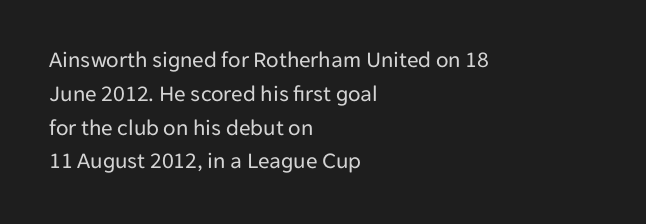
Just letters on the line, the space beneath them empty. Evenly set lines give the paragraph a standard silhouette. Heft: none added — not bold. Notice how the passage keeps a crisp vertical edge on the left only. No extra tracking has been applied to these lines. A roman cut, with each character standing at attention.
